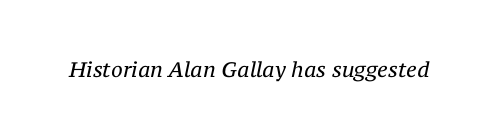
Q: Is the text bold? A: No.
Q: Is the text italic (slanted)? A: Yes, it leans right by about 12 degrees.
Q: Is the text underlined? A: No.
Q: Is the spacing between letters normal or unusually wide? A: Normal.
